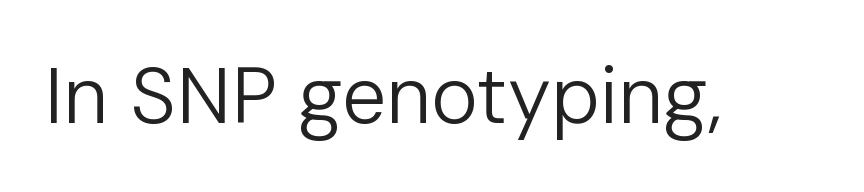
Q: Is the text bold? A: No.
Q: Is the text italic (slanted)? A: No, it is upright.
Q: Is the typeface a serif or a sans-serif typeface? A: Sans-serif.
Q: Is the text underlined? A: No.
Q: Is the spacing between letters normal or unusually wide? A: Normal.
Q: Width (condensed, normal, or wide)? A: Normal.
Q: Stroke contrast? A: Low.
Q: x-height? A: Medium.
Q: Monospaced? A: No.
